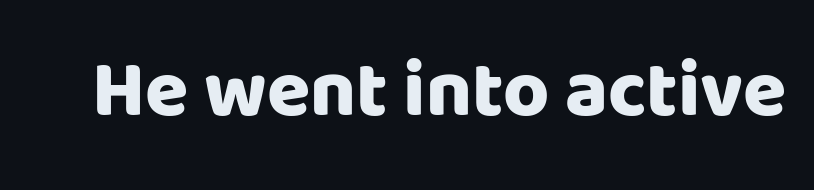
Q: Is the text bold? A: Yes.
Q: Is the text italic (slanted)? A: No, it is upright.
Q: Is the typeface a serif or a sans-serif typeface? A: Sans-serif.
Q: Is the text underlined? A: No.
Q: Is the spacing between letters normal or unusually wide? A: Normal.
Q: Width (condensed, normal, or wide)? A: Normal.
Q: Stroke contrast? A: Low.
Q: x-height? A: Large.
Q: Monospaced? A: No.
